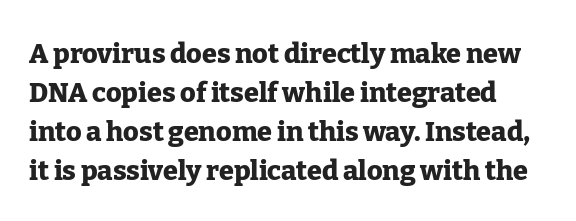
Q: Is the text bold? A: Yes.
Q: Is the text italic (slanted)? A: No, it is upright.
Q: Is the text underlined? A: No.
Q: Is the spacing between letters normal or unusually wide? A: Normal.
Q: Is the spacing between lines tight, normal or loose? A: Normal.
